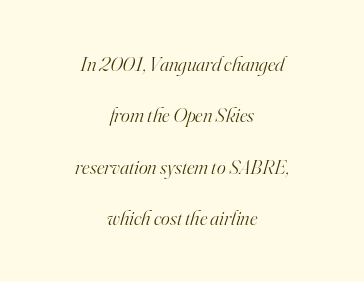
Q: Is the text bold? A: No.
Q: Is the text italic (slanted)? A: Yes, it leans right by about 16 degrees.
Q: Is the text underlined? A: No.
Q: How is the paragraph aligned? A: Centered.
Q: Is the spacing between letters normal or unusually wide? A: Normal.
Q: Is the spacing between lines tight, normal or loose? A: Loose.
